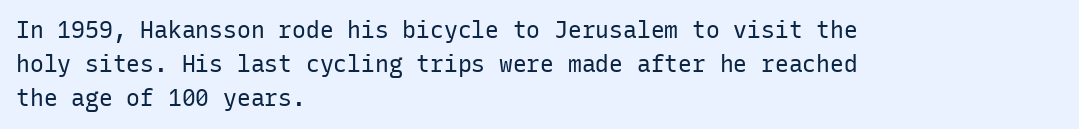
The image shows 23 px text type, upright; set left-aligned, normal line spacing (1.48x), normal letter spacing, not underlined.
